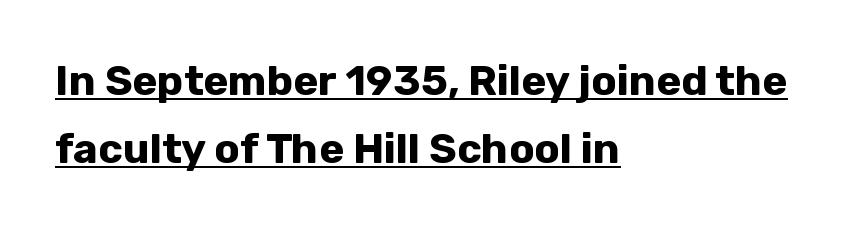
{"serif": "no", "italic": "no", "bold": "yes", "weight": "bold", "width": "normal", "stroke_contrast": "low", "x_height": "medium", "monospaced": "no", "underline": "yes", "align": "left", "line_spacing": "normal", "line_spacing_ratio": 1.62, "letter_spacing": "normal", "letter_spacing_em": 0.0, "glyph_px": 42}
